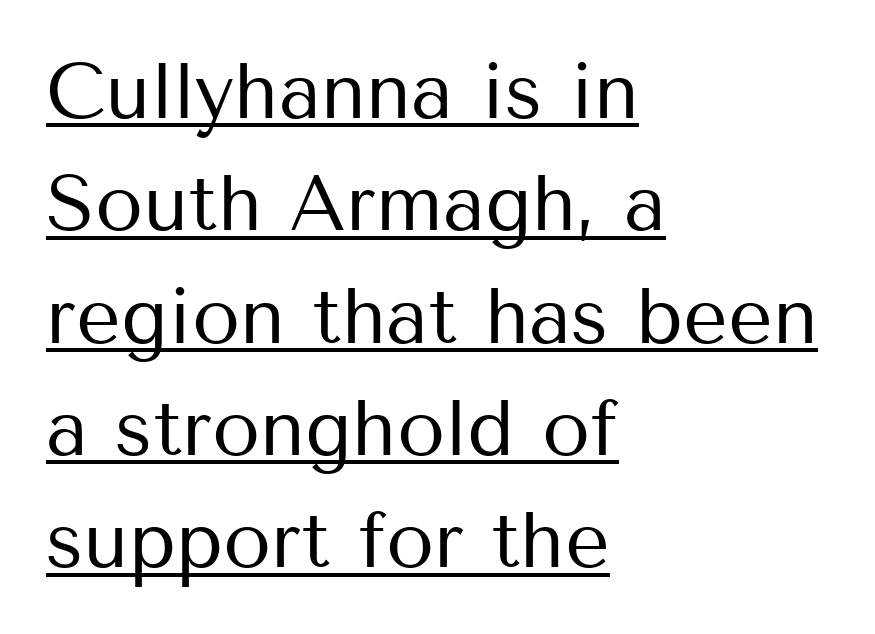
Q: Is the text bold? A: No.
Q: Is the text italic (slanted)? A: No, it is upright.
Q: Is the typeface a serif or a sans-serif typeface? A: Sans-serif.
Q: Is the text underlined? A: Yes.
Q: How is the paragraph aligned? A: Left-aligned.
Q: Is the spacing between letters normal or unusually wide? A: Normal.
Q: Is the spacing between lines tight, normal or loose? A: Normal.
Q: Width (condensed, normal, or wide)? A: Normal.
Q: Stroke contrast? A: Medium.
Q: x-height? A: Medium.
Q: Monospaced? A: No.
